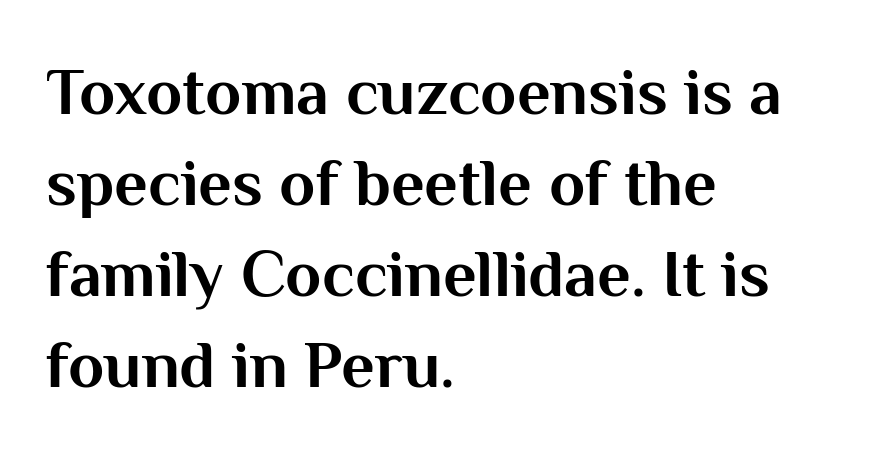
{"serif": "no", "italic": "no", "bold": "yes", "weight": "bold", "width": "normal", "stroke_contrast": "medium", "x_height": "medium", "monospaced": "no", "underline": "no", "align": "left", "line_spacing": "normal", "line_spacing_ratio": 1.38, "letter_spacing": "normal", "letter_spacing_em": 0.0, "glyph_px": 66}
